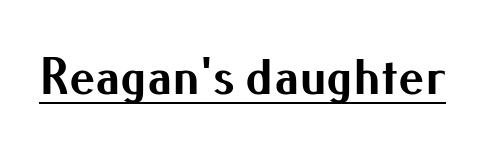
The image shows 53 px bold sans-serif type, upright; set normal letter spacing, underlined; medium stroke contrast and a small x-height.
